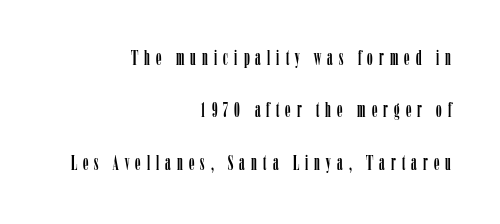
The image shows 22 px text type, upright; set right-aligned, loose line spacing (2.38x), unusually wide letter spacing (+0.28 em), not underlined.
